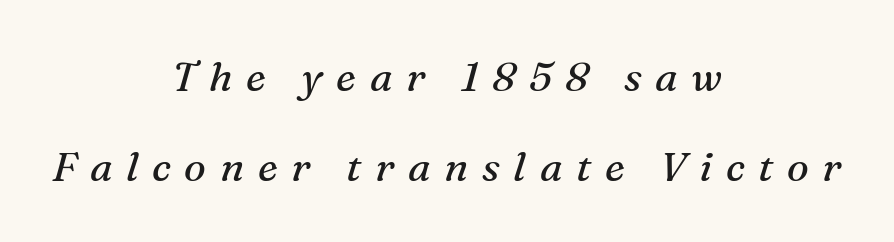
The image shows 41 px regular-weight serif type, italic (leaning right); set centered, loose line spacing (2.19x), unusually wide letter spacing (+0.33 em), not underlined; medium stroke contrast and a medium x-height.
